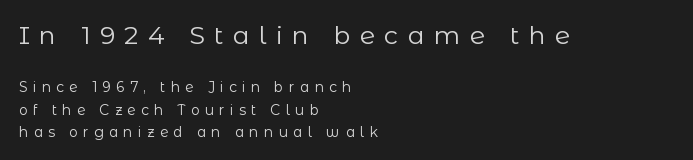
Notice how the stems are strictly vertical — no italics here. The lines sit at an ordinary, default distance from one another. The strip under each line holds only bare page. Layout note: lines flush left.
